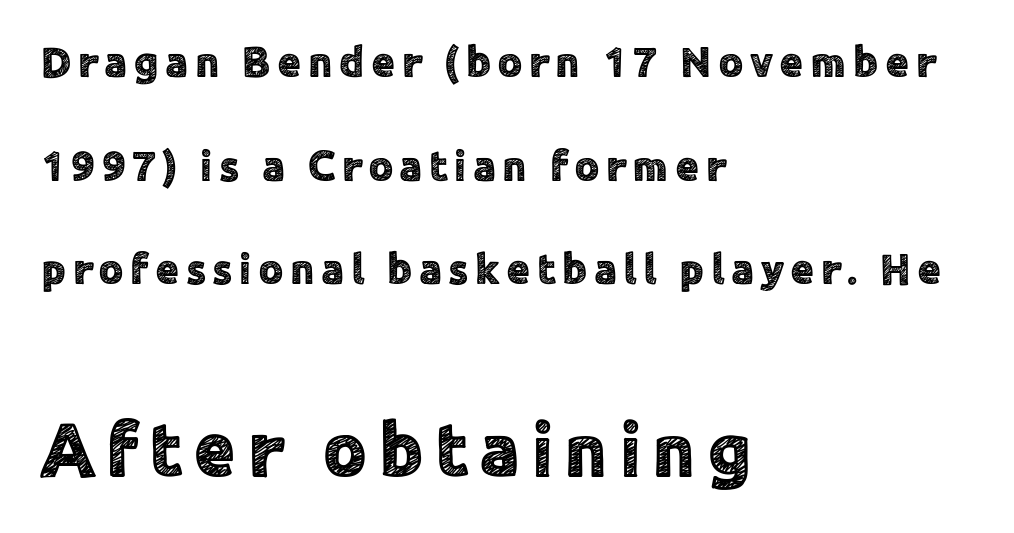
Q: Is the text italic (slanted)? A: No, it is upright.
Q: Is the typeface a serif or a sans-serif typeface? A: Sans-serif.
Q: Is the text underlined? A: No.
Q: How is the paragraph aligned? A: Left-aligned.
Q: Is the spacing between lines tight, normal or loose? A: Loose.
Q: Which block of text is set in a larger size, the first (top) or the second (bottom)? A: The second (bottom) one.
Q: Width (condensed, normal, or wide)? A: Normal.
Q: x-height? A: Medium.
Q: Monospaced? A: No.
